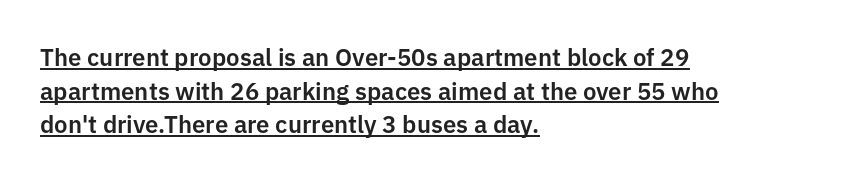
Italic: no, the glyphs are upright roman. Tracking here is standard; glyphs follow each other at the usual distance. One glance says typical: line gaps are just what's usual. Check the space under the baseline: a stroke is drawn there.
